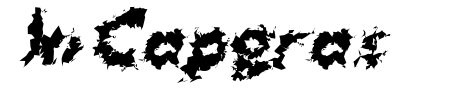
The image shows 63 px bold sans-serif type; set normal letter spacing, not underlined; medium stroke contrast and a medium x-height.
